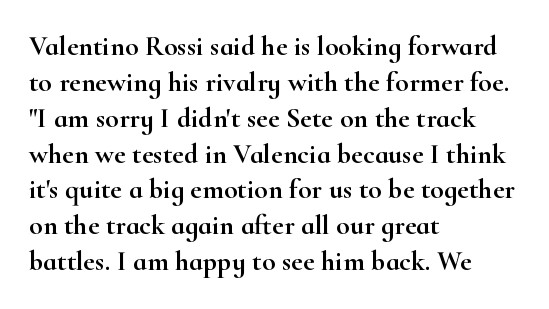
Q: Is the text italic (slanted)? A: No, it is upright.
Q: Is the typeface a serif or a sans-serif typeface? A: Serif.
Q: Is the text underlined? A: No.
Q: How is the paragraph aligned? A: Left-aligned.
Q: Is the spacing between letters normal or unusually wide? A: Normal.
Q: Is the spacing between lines tight, normal or loose? A: Normal.
Q: Width (condensed, normal, or wide)? A: Wide.
Q: Stroke contrast? A: High.
Q: x-height? A: Small.
Q: Monospaced? A: No.
